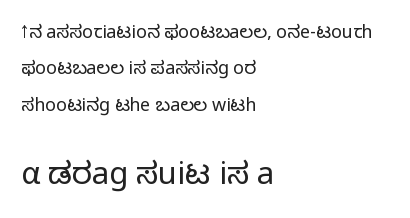
{"serif": "no", "italic": "no", "bold": "no", "weight": "light", "width": "normal", "stroke_contrast": "low", "x_height": "medium", "monospaced": "no", "underline": "no", "align": "left", "line_spacing": "loose", "line_spacing_ratio": 2.02, "letter_spacing": "normal", "letter_spacing_em": 0.0, "larger_block": "second", "size_ratio": 1.72, "glyph_px": 31}
